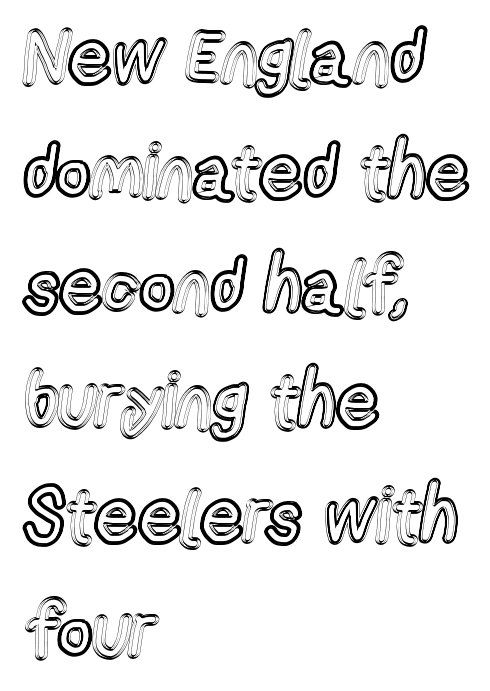
{"width": "condensed", "x_height": "medium", "monospaced": "no", "underline": "no", "align": "left", "line_spacing": "normal", "line_spacing_ratio": 1.53, "letter_spacing": "normal", "letter_spacing_em": 0.0, "glyph_px": 75}
